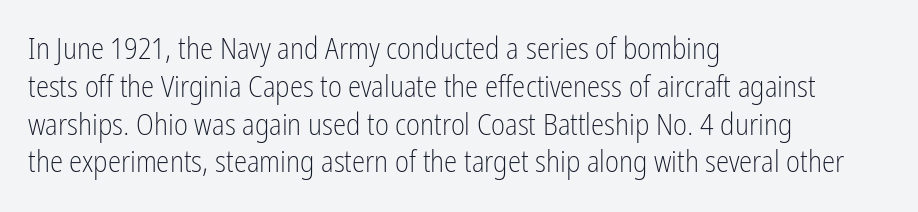
Q: Is the text bold? A: No.
Q: Is the text italic (slanted)? A: No, it is upright.
Q: Is the typeface a serif or a sans-serif typeface? A: Sans-serif.
Q: Is the text underlined? A: No.
Q: How is the paragraph aligned? A: Left-aligned.
Q: Is the spacing between letters normal or unusually wide? A: Normal.
Q: Is the spacing between lines tight, normal or loose? A: Normal.
Q: Width (condensed, normal, or wide)? A: Condensed.
Q: Stroke contrast? A: Low.
Q: x-height? A: Medium.
Q: Monospaced? A: No.
